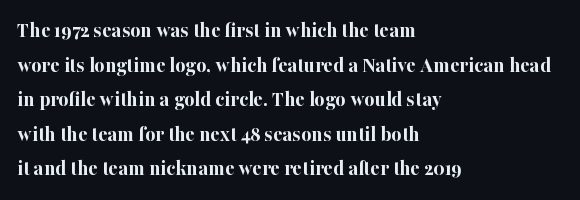
Q: Is the text bold? A: Yes.
Q: Is the text italic (slanted)? A: No, it is upright.
Q: Is the text underlined? A: No.
Q: How is the paragraph aligned? A: Left-aligned.
Q: Is the spacing between letters normal or unusually wide? A: Normal.
Q: Is the spacing between lines tight, normal or loose? A: Normal.
